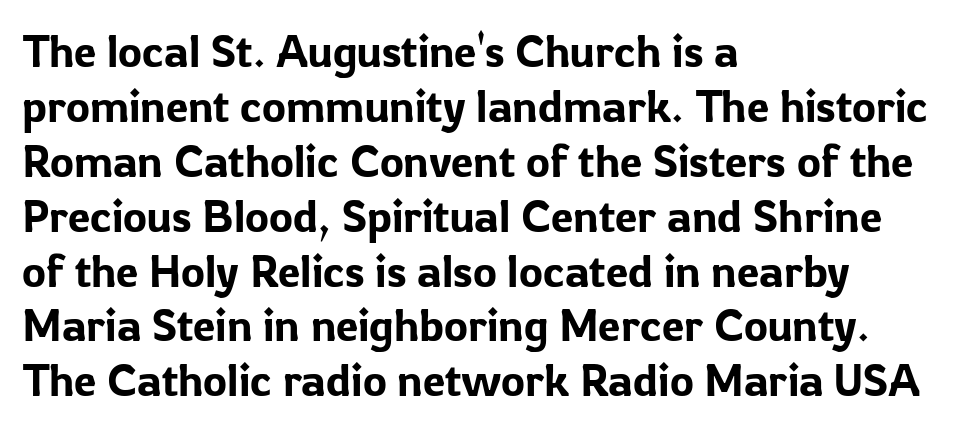
Q: Is the text italic (slanted)? A: No, it is upright.
Q: Is the typeface a serif or a sans-serif typeface? A: Sans-serif.
Q: Is the text underlined? A: No.
Q: How is the paragraph aligned? A: Left-aligned.
Q: Is the spacing between letters normal or unusually wide? A: Normal.
Q: Width (condensed, normal, or wide)? A: Normal.
Q: Stroke contrast? A: Low.
Q: x-height? A: Medium.
Q: Monospaced? A: No.
